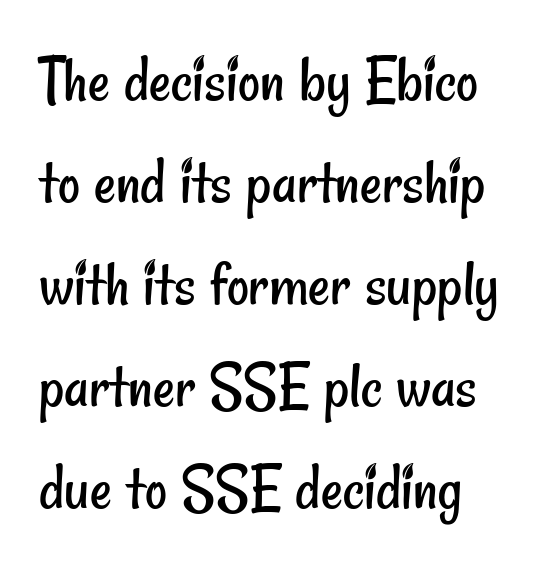
{"serif": "no", "bold": "no", "weight": "regular", "width": "condensed", "stroke_contrast": "low", "x_height": "small", "monospaced": "no", "underline": "no", "align": "left", "line_spacing": "normal", "line_spacing_ratio": 1.5, "letter_spacing": "normal", "letter_spacing_em": 0.0, "glyph_px": 68}
